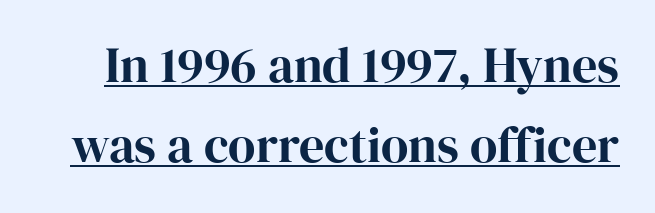
Q: Is the text italic (slanted)? A: No, it is upright.
Q: Is the typeface a serif or a sans-serif typeface? A: Serif.
Q: Is the text underlined? A: Yes.
Q: Is the spacing between letters normal or unusually wide? A: Normal.
Q: Is the spacing between lines tight, normal or loose? A: Normal.
Q: Width (condensed, normal, or wide)? A: Normal.
Q: Stroke contrast? A: High.
Q: x-height? A: Medium.
Q: Monospaced? A: No.
